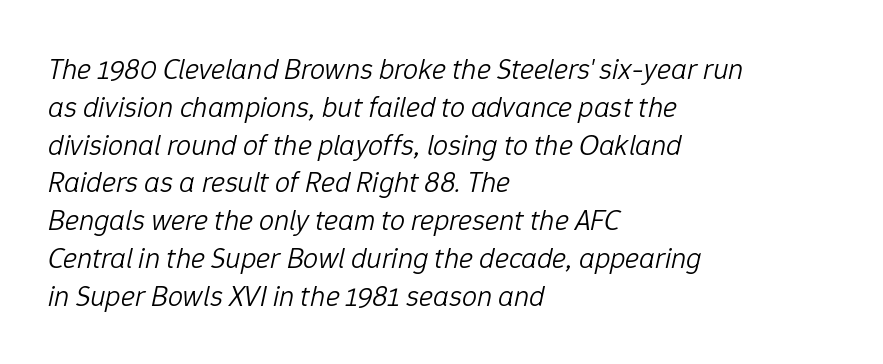
Q: Is the text bold? A: No.
Q: Is the text italic (slanted)? A: Yes, it leans right by about 12 degrees.
Q: Is the text underlined? A: No.
Q: How is the paragraph aligned? A: Left-aligned.
Q: Is the spacing between letters normal or unusually wide? A: Normal.
Q: Is the spacing between lines tight, normal or loose? A: Normal.
Q: Width (condensed, normal, or wide)? A: Normal.
Q: Stroke contrast? A: Low.
Q: x-height? A: Medium.
Q: Monospaced? A: No.
